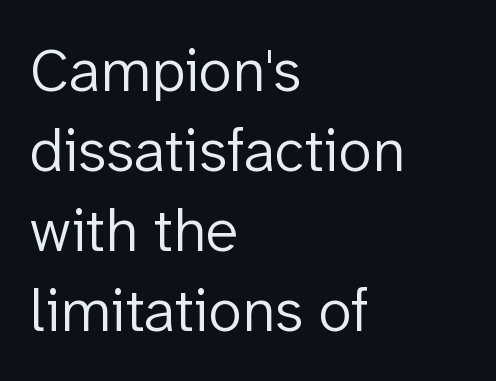
Examine the stroke ends and you'll find no serifs. Glyph-to-glyph distance matches everyday printed text. Which margin do the lines hug? The left one — the right edge is uneven. The face looks like a standard text weight, possibly lighter.
